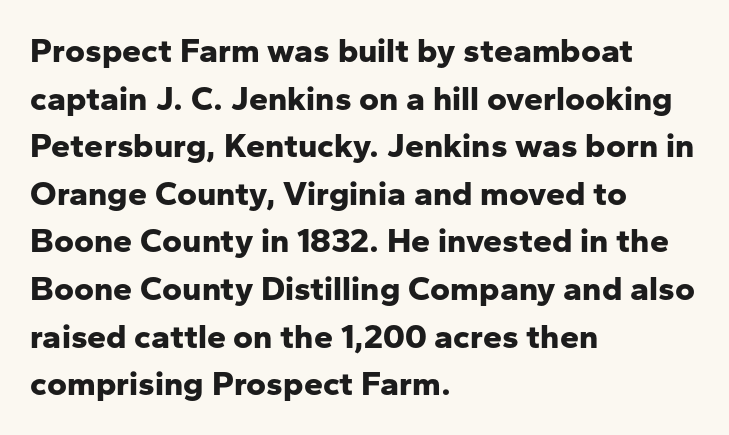
Q: Is the text bold? A: Yes.
Q: Is the text italic (slanted)? A: No, it is upright.
Q: Is the typeface a serif or a sans-serif typeface? A: Sans-serif.
Q: Is the text underlined? A: No.
Q: How is the paragraph aligned? A: Left-aligned.
Q: Is the spacing between letters normal or unusually wide? A: Normal.
Q: Is the spacing between lines tight, normal or loose? A: Normal.
Q: Width (condensed, normal, or wide)? A: Normal.
Q: Stroke contrast? A: Low.
Q: x-height? A: Medium.
Q: Monospaced? A: No.
